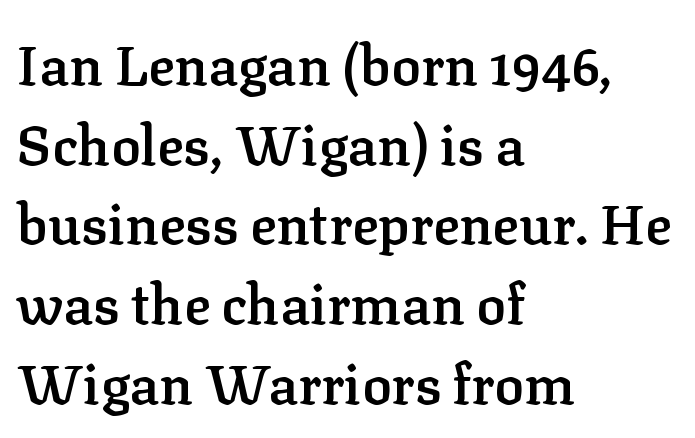
{"serif": "yes", "italic": "no", "bold": "semi", "weight": "semibold", "width": "normal", "stroke_contrast": "low", "x_height": "medium", "monospaced": "no", "underline": "no", "align": "left", "line_spacing": "normal", "line_spacing_ratio": 1.45, "letter_spacing": "normal", "letter_spacing_em": 0.0, "glyph_px": 55}
